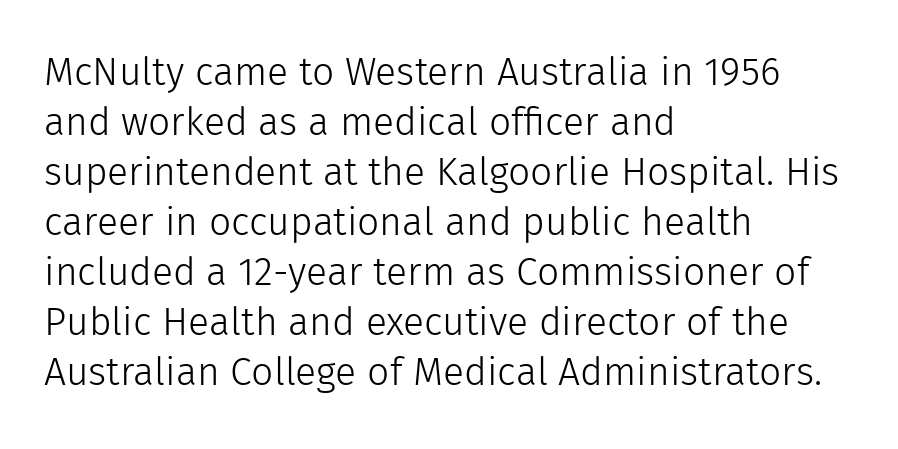
Q: Is the text bold? A: No.
Q: Is the text italic (slanted)? A: No, it is upright.
Q: Is the typeface a serif or a sans-serif typeface? A: Sans-serif.
Q: Is the text underlined? A: No.
Q: How is the paragraph aligned? A: Left-aligned.
Q: Is the spacing between letters normal or unusually wide? A: Normal.
Q: Is the spacing between lines tight, normal or loose? A: Normal.
Q: Width (condensed, normal, or wide)? A: Normal.
Q: x-height? A: Medium.
Q: Monospaced? A: No.
